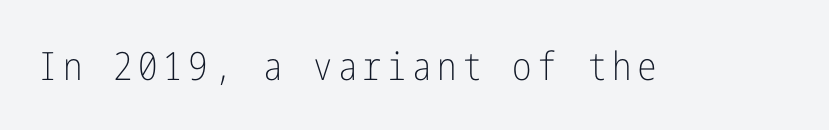
The letters stand upright; this is a roman face. Examine the stroke ends and you'll find no serifs. Descenders are the only things crossing below the line. Weight: not bold — regular or lighter.
